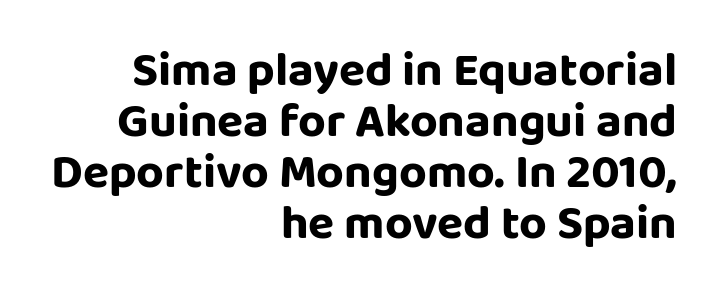
The image shows 48 px sans-serif type, upright; set right-aligned, tight line spacing (1.06x), normal letter spacing, not underlined; low stroke contrast and a large x-height.
